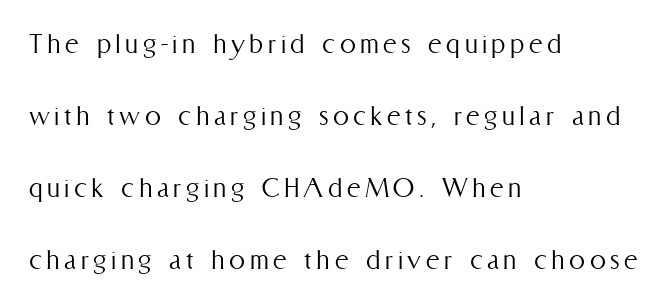
{"italic": "no", "bold": "no", "weight": "light", "width": "condensed", "stroke_contrast": "medium", "x_height": "medium", "monospaced": "no", "underline": "no", "align": "left", "line_spacing": "loose", "line_spacing_ratio": 2.25, "glyph_px": 32}
